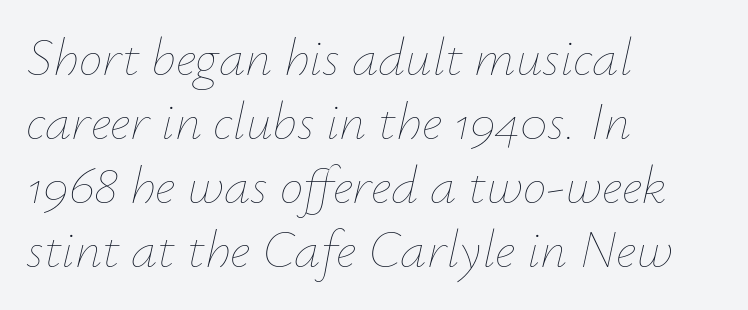
Q: Is the text bold? A: No.
Q: Is the text italic (slanted)? A: Yes, it leans right by about 12 degrees.
Q: Is the text underlined? A: No.
Q: How is the paragraph aligned? A: Left-aligned.
Q: Is the spacing between letters normal or unusually wide? A: Normal.
Q: Width (condensed, normal, or wide)? A: Normal.
Q: Stroke contrast? A: Low.
Q: x-height? A: Small.
Q: Monospaced? A: No.
